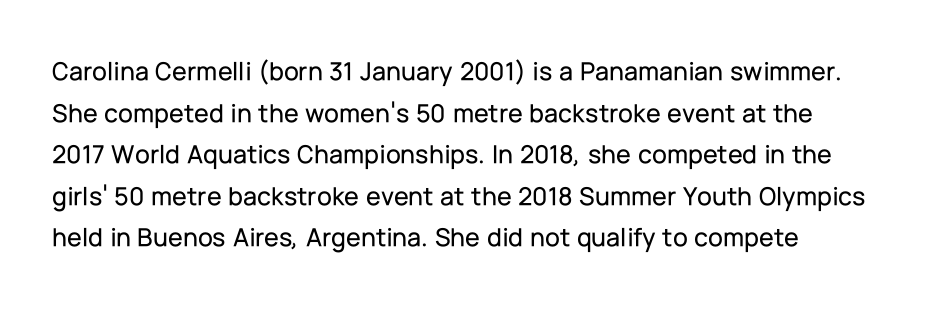
The lettering holds an erect, upright posture throughout. The string is rendered with underlining switched off. The passage shown has conventional tracking throughout. The passage shown stacks its lines at a standard gap.
